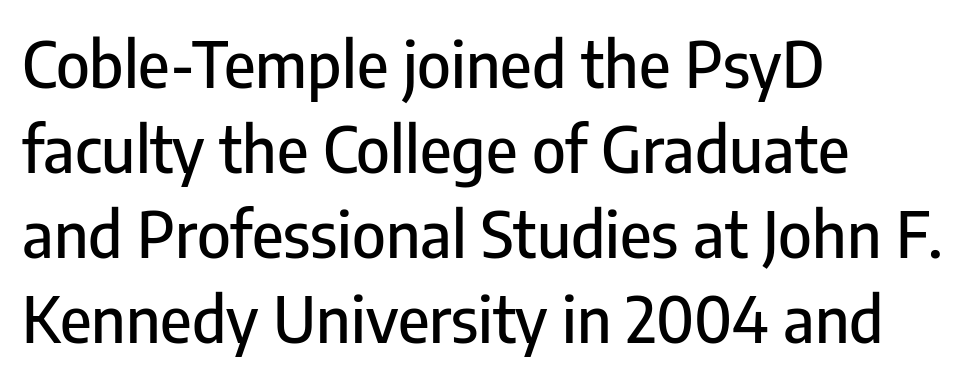
Q: Is the text italic (slanted)? A: No, it is upright.
Q: Is the typeface a serif or a sans-serif typeface? A: Sans-serif.
Q: Is the text underlined? A: No.
Q: How is the paragraph aligned? A: Left-aligned.
Q: Is the spacing between letters normal or unusually wide? A: Normal.
Q: Is the spacing between lines tight, normal or loose? A: Normal.
Q: Width (condensed, normal, or wide)? A: Condensed.
Q: Stroke contrast? A: Low.
Q: x-height? A: Medium.
Q: Monospaced? A: No.
